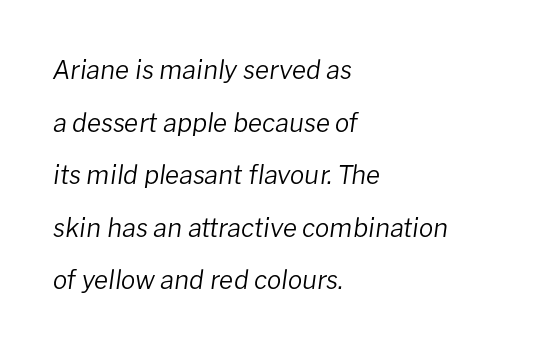
The image shows 26 px text type, italic (leaning right); set left-aligned, loose line spacing (2.02x), normal letter spacing, not underlined.
